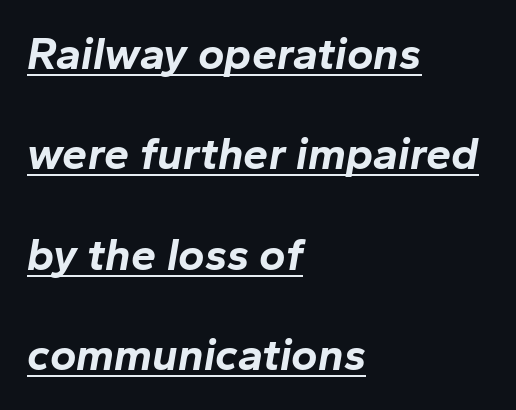
Rendered with sloped, italic letterforms. The letters are bold, with thick, heavy strokes. A rule runs beneath these lines of type. All the whitespace from short lines collects on the right. Vertical spacing — loose.
